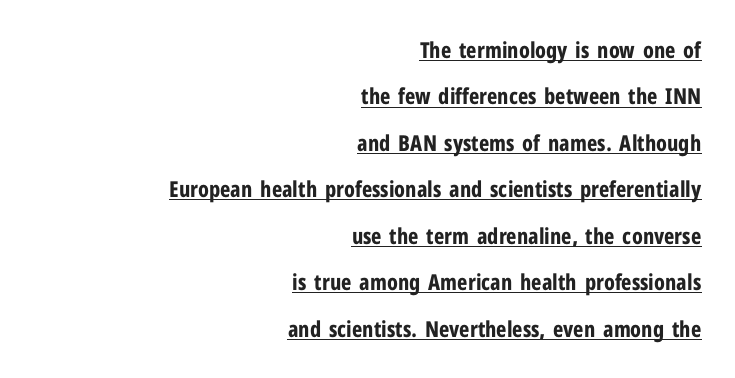
Q: Is the text bold? A: Yes.
Q: Is the text italic (slanted)? A: No, it is upright.
Q: Is the text underlined? A: Yes.
Q: How is the paragraph aligned? A: Right-aligned.
Q: Is the spacing between letters normal or unusually wide? A: Normal.
Q: Is the spacing between lines tight, normal or loose? A: Loose.
